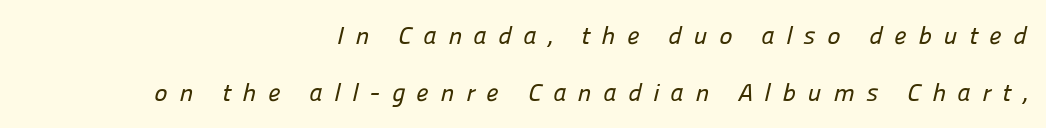
Q: Is the text underlined? A: No.
Q: How is the paragraph aligned? A: Right-aligned.
Q: Is the spacing between letters normal or unusually wide? A: Unusually wide.
Q: Is the spacing between lines tight, normal or loose? A: Loose.
